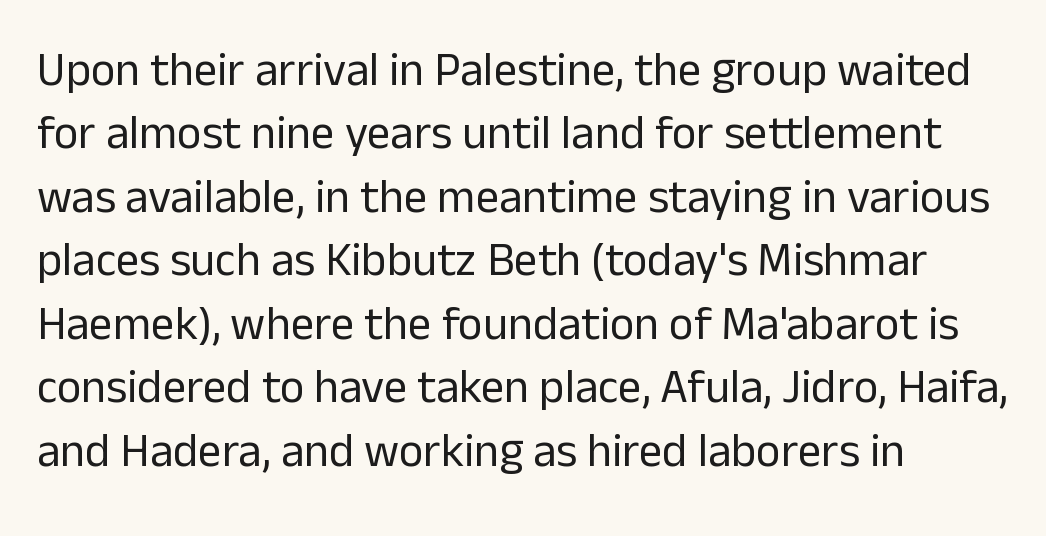
The image shows 47 px regular-weight sans-serif type, upright; set left-aligned, normal line spacing (1.35x), normal letter spacing, not underlined; low stroke contrast and a medium x-height.
